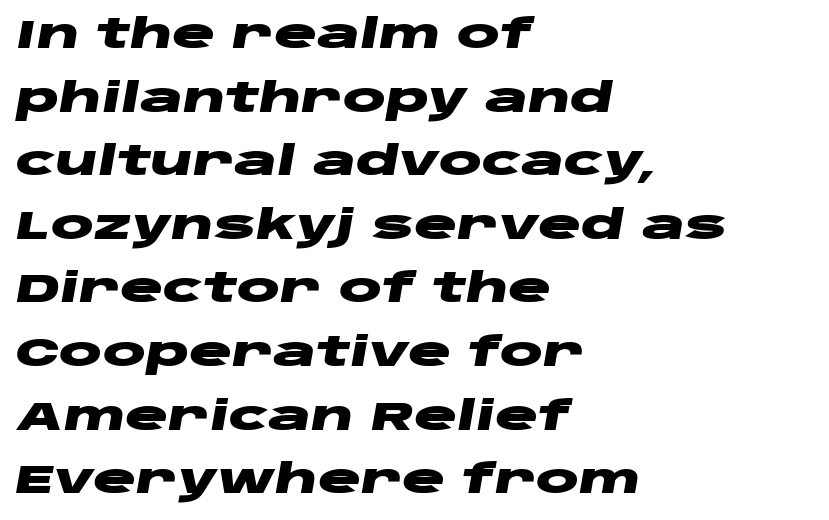
{"italic": "yes", "lean": "right", "slant_degrees": 10, "bold": "yes", "weight": "heavy", "width": "wide", "stroke_contrast": "low", "x_height": "large", "monospaced": "no", "underline": "no", "align": "left", "line_spacing": "normal", "line_spacing_ratio": 1.59, "letter_spacing": "normal", "letter_spacing_em": 0.0, "glyph_px": 40}
